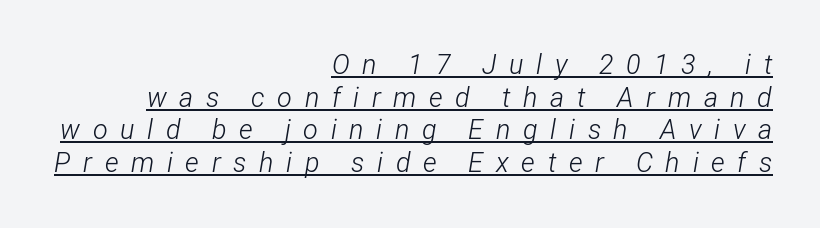
{"italic": "yes", "lean": "right", "slant_degrees": 12, "bold": "no", "underline": "yes", "align": "right", "line_spacing_ratio": 1.21, "letter_spacing": "wide", "letter_spacing_em": 0.47, "glyph_px": 27}
